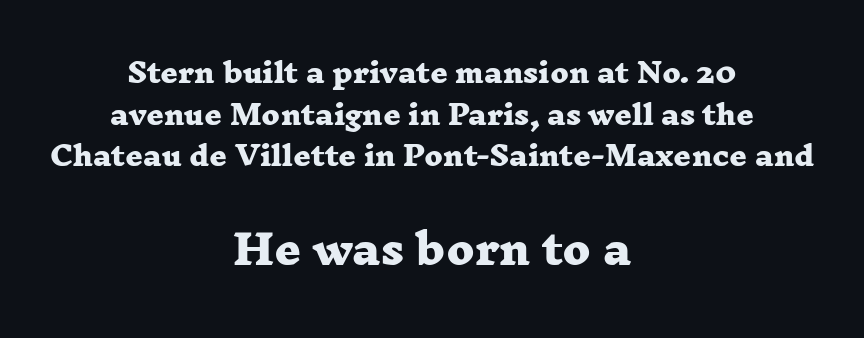
Do the characters align in a grid? No, the font is proportional. Descender tails drop into unmarked territory. Observe the serifs anchoring each vertical stroke in this sample. Tracking value appears to be zero — textbook default spacing. Two sizes are in play, and the larger belongs to the second block. Students, this is bold: see how much ink each stroke carries.
